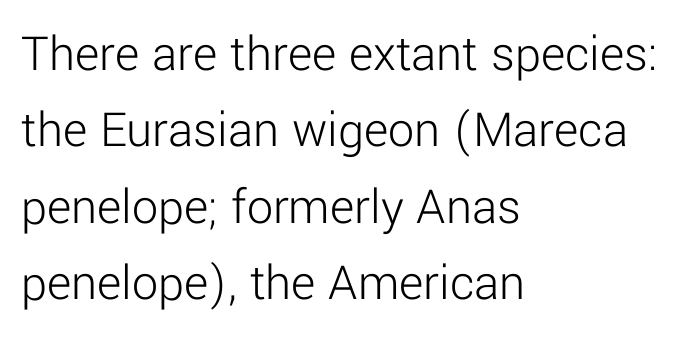
The image shows 52 px light sans-serif type, upright; set left-aligned, normal line spacing (1.47x), normal letter spacing, not underlined; low stroke contrast and a medium x-height.
